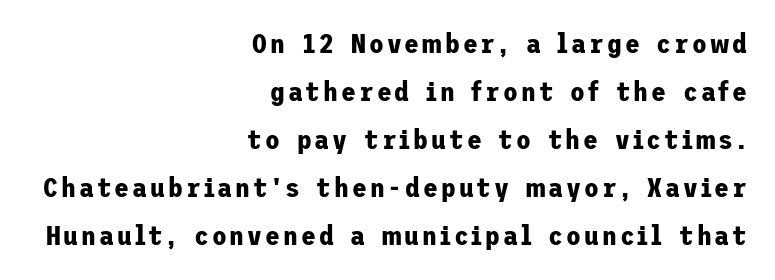
{"italic": "no", "bold": "yes", "underline": "no", "align": "right", "line_spacing_ratio": 1.78, "glyph_px": 27}
